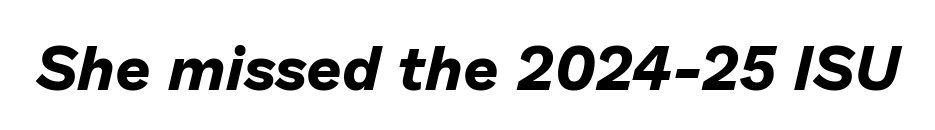
{"italic": "yes", "lean": "right", "slant_degrees": 13, "bold": "yes", "weight": "bold", "width": "normal", "stroke_contrast": "low", "x_height": "medium", "monospaced": "no", "underline": "no", "letter_spacing": "normal", "letter_spacing_em": 0.0, "glyph_px": 62}
